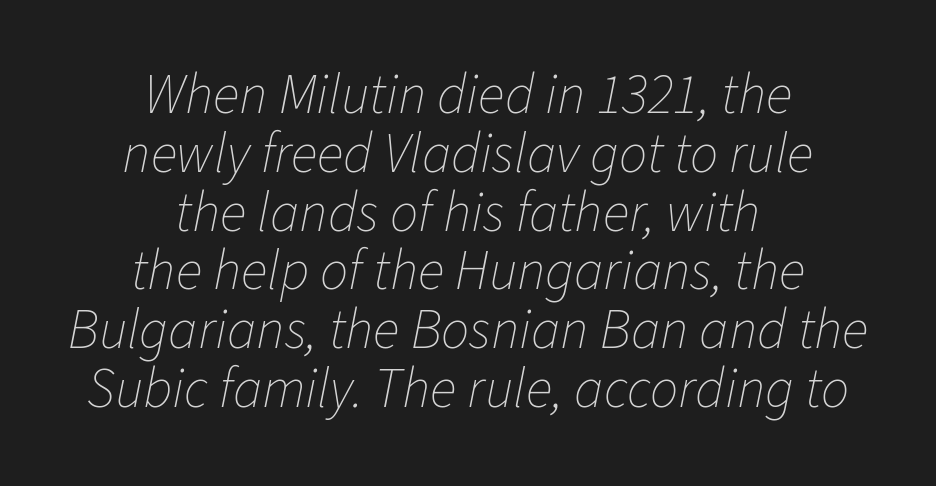
{"italic": "yes", "lean": "right", "slant_degrees": 11, "bold": "no", "weight": "thin", "width": "normal", "stroke_contrast": "low", "x_height": "medium", "monospaced": "no", "underline": "no", "align": "center", "line_spacing": "tight", "line_spacing_ratio": 1.05, "letter_spacing": "normal", "letter_spacing_em": 0.0, "glyph_px": 56}
